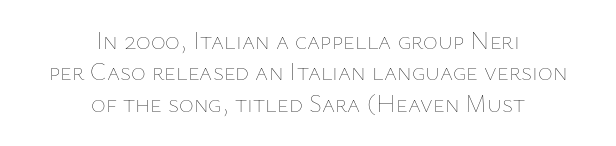
A roman cut, with each character standing at attention. Horizontal bands of white between lines are of average thickness. Underline: absent. The letterforms sit at book weight or below.
